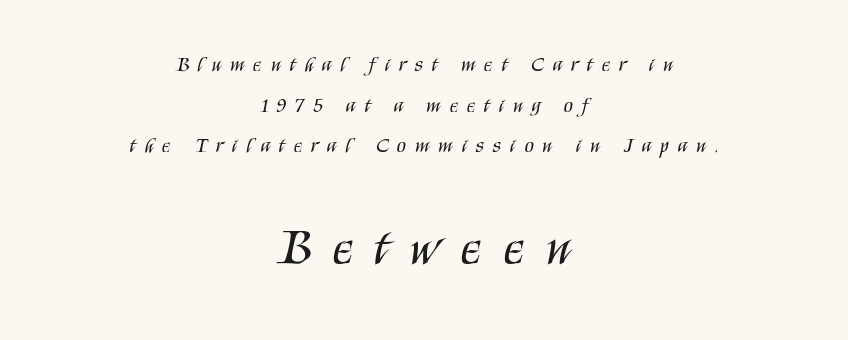
{"serif": "no", "bold": "no", "weight": "regular", "width": "condensed", "stroke_contrast": "medium", "x_height": "large", "monospaced": "no", "underline": "no", "align": "center", "line_spacing": "loose", "line_spacing_ratio": 1.93, "letter_spacing": "wide", "letter_spacing_em": 0.43, "larger_block": "second", "size_ratio": 2.48, "glyph_px": 52}
